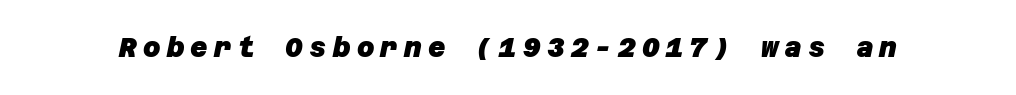
Q: Is the text bold? A: Yes.
Q: Is the text underlined? A: No.
Q: Is the spacing between letters normal or unusually wide? A: Unusually wide.
